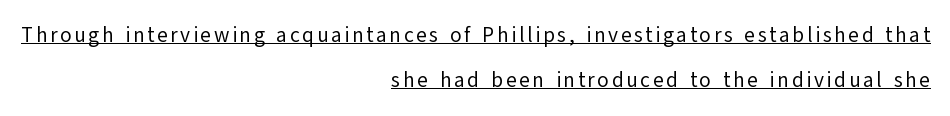
Whoever set this chose breathing room over compactness in the vertical rhythm. Italic? Not at all — the glyphs are vertical. Heft: none added — not bold. Beneath each row of characters lies a ruled line.
